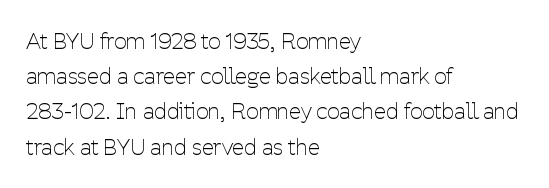
Q: Is the text bold? A: No.
Q: Is the text italic (slanted)? A: No, it is upright.
Q: Is the text underlined? A: No.
Q: How is the paragraph aligned? A: Left-aligned.
Q: Is the spacing between letters normal or unusually wide? A: Normal.
Q: Is the spacing between lines tight, normal or loose? A: Normal.
